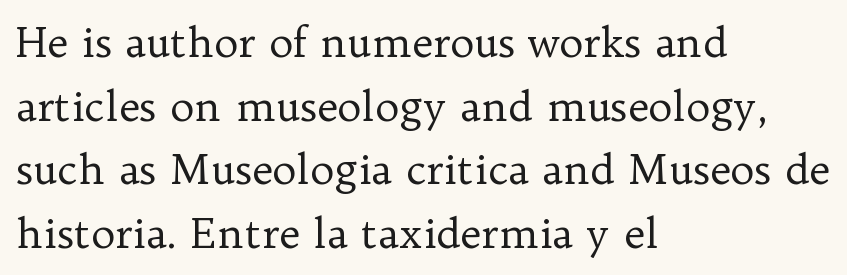
What kind of face is this? One with serifs. A roman cut, with each character standing at attention. The passage is arranged the way most books set body copy — flush left. This sample keeps an unexceptional amount of space between lines. Letter spacing: default. The rendering uses natural spacing where letterforms have individual widths.
